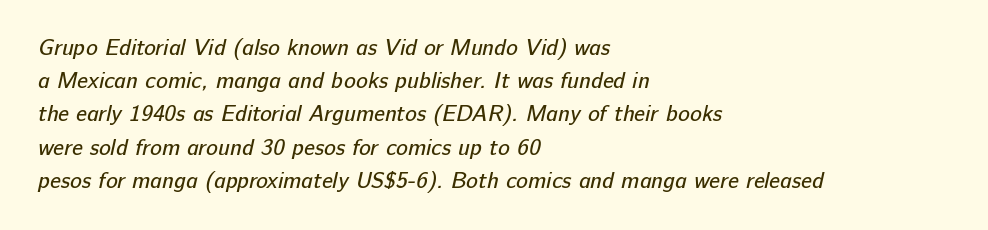
{"bold": "no", "underline": "no", "align": "left", "line_spacing": "normal", "line_spacing_ratio": 1.51, "letter_spacing": "normal", "letter_spacing_em": 0.0, "glyph_px": 22}
